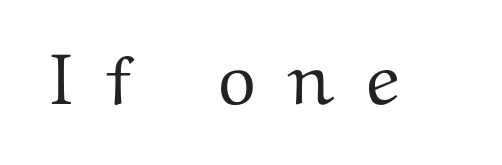
Q: Is the text italic (slanted)? A: No, it is upright.
Q: Is the typeface a serif or a sans-serif typeface? A: Serif.
Q: Is the text underlined? A: No.
Q: Is the spacing between letters normal or unusually wide? A: Unusually wide.
Q: Width (condensed, normal, or wide)? A: Wide.
Q: Stroke contrast? A: Medium.
Q: x-height? A: Medium.
Q: Monospaced? A: No.
